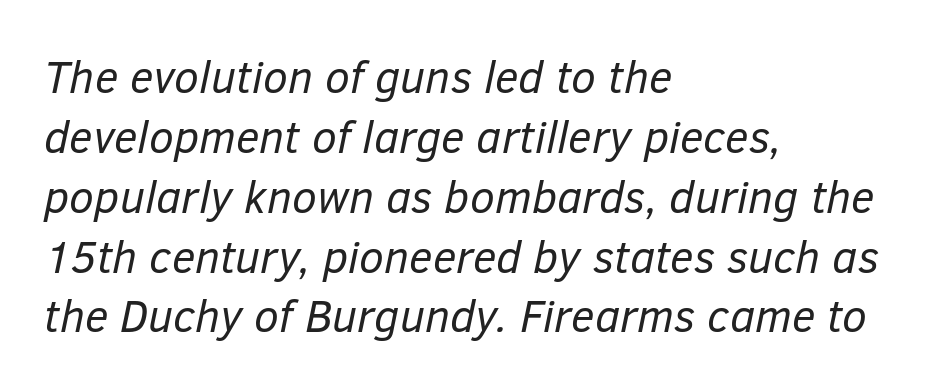
Each stroke keeps to a modest, everyday thickness or less. Is this a fixed-width face? No — the glyphs have proportional, varying widths. Each row of text sits above clean, open space. Which margin do the lines hug? The left one — the right edge is uneven. Notice how the stems are inclined rather than vertical — that's the hallmark of italics.
